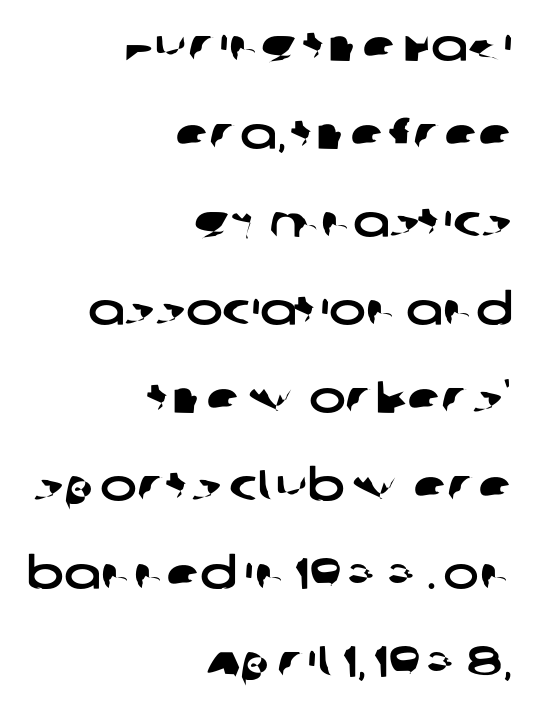
{"serif": "no", "width": "wide", "stroke_contrast": "low", "x_height": "large", "monospaced": "no", "underline": "no", "align": "right", "line_spacing": "loose", "line_spacing_ratio": 2.0, "letter_spacing": "normal", "letter_spacing_em": 0.0, "glyph_px": 44}
